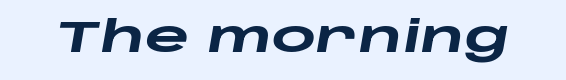
The image shows 43 px heavy, wide type, italic (leaning right); set normal letter spacing, not underlined; low stroke contrast and a large x-height.
